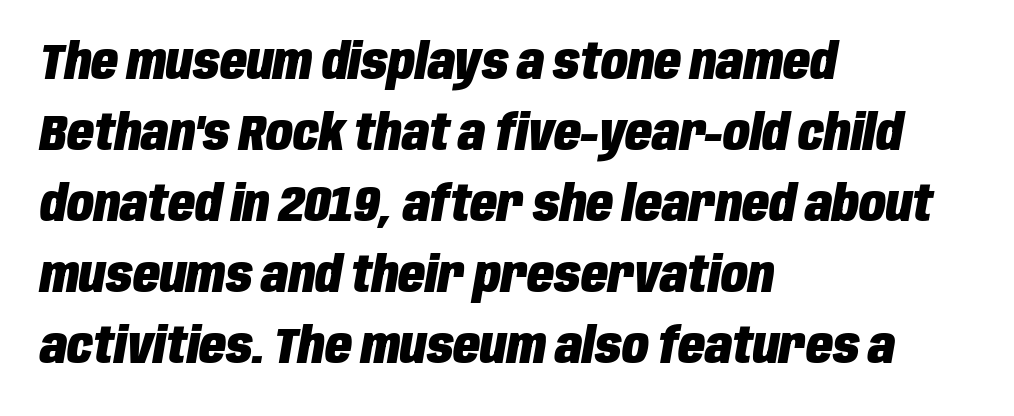
{"italic": "yes", "lean": "right", "slant_degrees": 10, "bold": "yes", "weight": "heavy", "width": "condensed", "stroke_contrast": "low", "x_height": "large", "monospaced": "no", "underline": "no", "align": "left", "line_spacing": "normal", "line_spacing_ratio": 1.45, "letter_spacing": "normal", "letter_spacing_em": 0.0, "glyph_px": 49}
